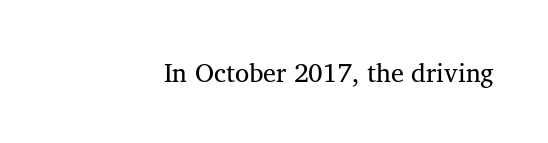
{"italic": "no", "bold": "no", "underline": "no", "letter_spacing": "normal", "letter_spacing_em": 0.0, "glyph_px": 26}
